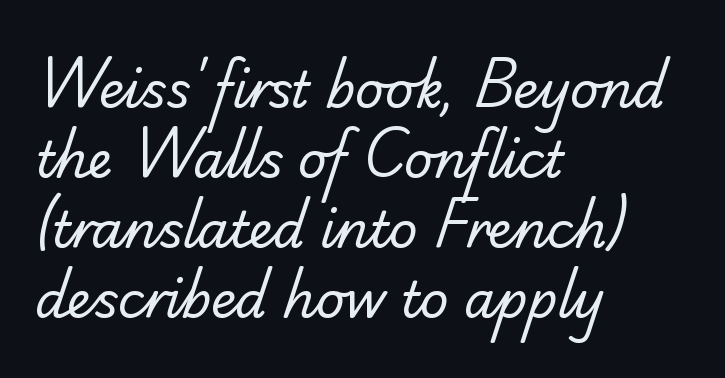
You could not count columns in this text — the font is proportionally spaced. Is there much room between lines? A standard amount, neither cramped nor airy. The string is rendered with underlining switched off. The face used here is rendered with its standard letterfit.
